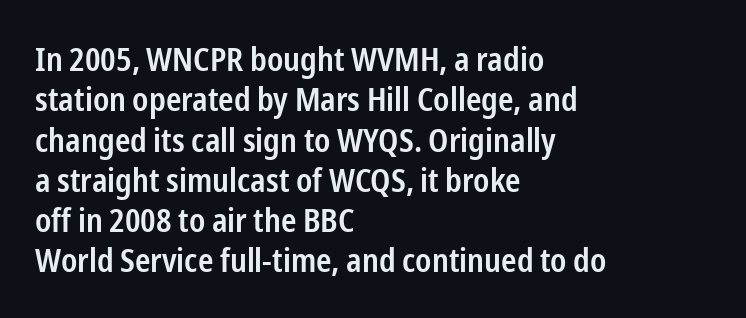
Q: Is the text bold? A: Semi-bold.
Q: Is the text italic (slanted)? A: No, it is upright.
Q: Is the typeface a serif or a sans-serif typeface? A: Sans-serif.
Q: Is the text underlined? A: No.
Q: How is the paragraph aligned? A: Left-aligned.
Q: Is the spacing between letters normal or unusually wide? A: Normal.
Q: Width (condensed, normal, or wide)? A: Condensed.
Q: Stroke contrast? A: Low.
Q: x-height? A: Medium.
Q: Monospaced? A: No.
